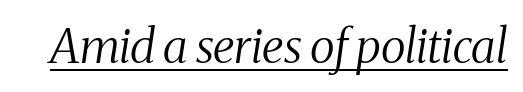
The font family rendered here belongs to the serif group. Each letter keeps its own natural width here, so spacing adapts to shape. The lettering tilts uniformly, giving the passage an italic look. Each stroke keeps to a modest, everyday thickness or less. Is there an underline? Yes — a line sits under the letters.
